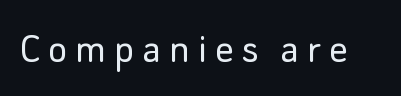
Does the type have serifs? No, each stem ends abruptly. No extra ink here — the face is not bold. The type sits square on the baseline with zero lean. The face used here is proportionally spaced, like ordinary book or web type. The area under the type is left untouched.
